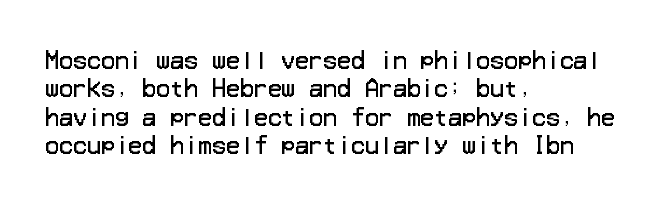
Nobody touched the tracking dial on this one. Visually the block forms a straight wall on the left and a jagged coastline on the right. Posture: upright roman. Beneath every word, the page is bare.
